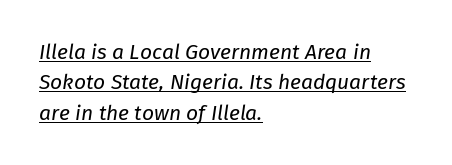
Q: Is the text bold? A: No.
Q: Is the text italic (slanted)? A: Yes, it leans right by about 8 degrees.
Q: Is the text underlined? A: Yes.
Q: How is the paragraph aligned? A: Left-aligned.
Q: Is the spacing between letters normal or unusually wide? A: Normal.
Q: Is the spacing between lines tight, normal or loose? A: Normal.
